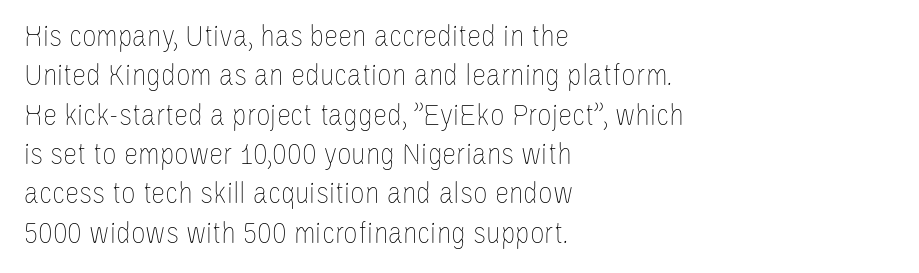
{"italic": "no", "bold": "no", "weight": "thin", "width": "condensed", "stroke_contrast": "low", "x_height": "large", "monospaced": "no", "underline": "no", "align": "left", "line_spacing_ratio": 1.23, "letter_spacing": "normal", "letter_spacing_em": 0.0, "glyph_px": 32}
